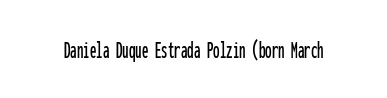
Is there any slant? The stems are plumb. Descenders are the only things crossing below the line. The line texture is even and compact thanks to regular tracking.
